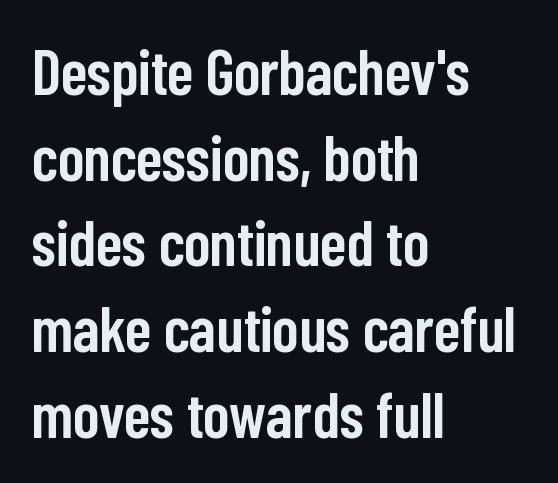
Q: Is the text bold? A: Semi-bold.
Q: Is the text italic (slanted)? A: No, it is upright.
Q: Is the typeface a serif or a sans-serif typeface? A: Sans-serif.
Q: Is the text underlined? A: No.
Q: How is the paragraph aligned? A: Left-aligned.
Q: Is the spacing between letters normal or unusually wide? A: Normal.
Q: Is the spacing between lines tight, normal or loose? A: Normal.
Q: Width (condensed, normal, or wide)? A: Condensed.
Q: Stroke contrast? A: Low.
Q: x-height? A: Medium.
Q: Monospaced? A: No.
